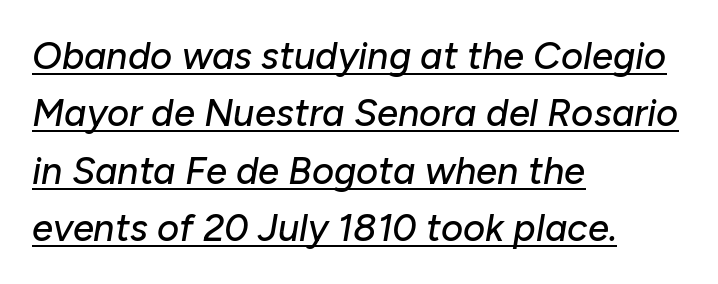
{"italic": "yes", "lean": "right", "slant_degrees": 10, "width": "normal", "stroke_contrast": "low", "x_height": "medium", "monospaced": "no", "underline": "yes", "align": "left", "line_spacing": "normal", "line_spacing_ratio": 1.51, "letter_spacing": "normal", "letter_spacing_em": 0.0, "glyph_px": 38}
